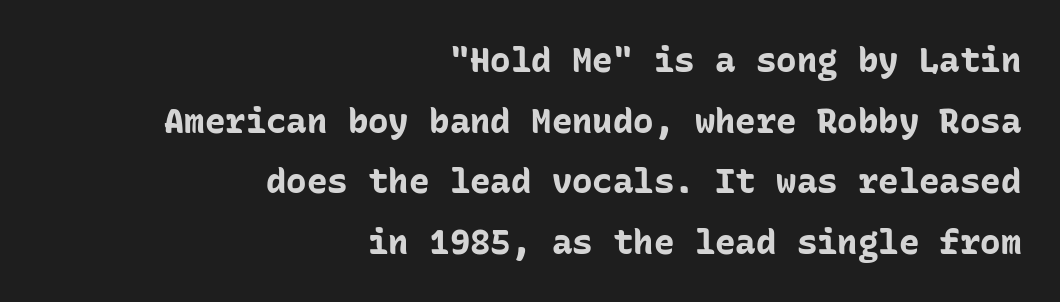
{"serif": "no", "italic": "no", "bold": "yes", "weight": "bold", "width": "normal", "stroke_contrast": "low", "x_height": "medium", "monospaced": "yes", "underline": "no", "align": "right", "line_spacing_ratio": 1.78, "letter_spacing": "normal", "letter_spacing_em": 0.0, "glyph_px": 34}
